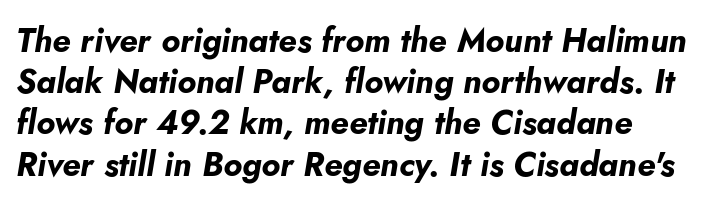
The image shows 33 px bold type, italic (leaning right); set left-aligned, normal line spacing (1.25x), normal letter spacing, not underlined; low stroke contrast and a small x-height.
